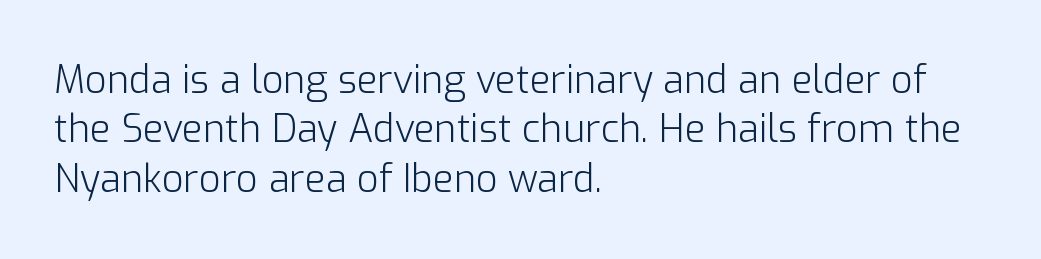
{"serif": "no", "italic": "no", "bold": "no", "weight": "light", "width": "normal", "stroke_contrast": "low", "x_height": "medium", "monospaced": "no", "underline": "no", "align": "left", "line_spacing": "normal", "line_spacing_ratio": 1.3, "letter_spacing": "normal", "letter_spacing_em": 0.0, "glyph_px": 38}
